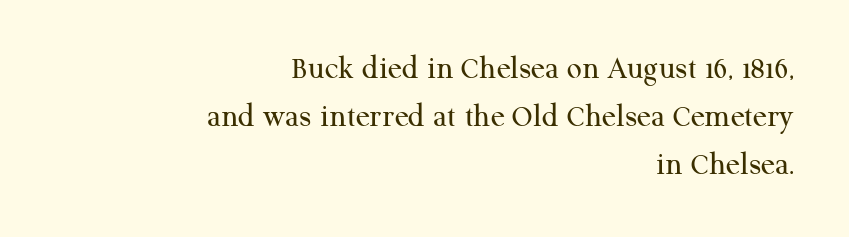
{"serif": "yes", "italic": "no", "bold": "no", "weight": "regular", "width": "normal", "stroke_contrast": "medium", "x_height": "medium", "monospaced": "no", "underline": "no", "align": "right", "line_spacing": "normal", "line_spacing_ratio": 1.45, "letter_spacing": "normal", "letter_spacing_em": 0.0, "glyph_px": 33}
